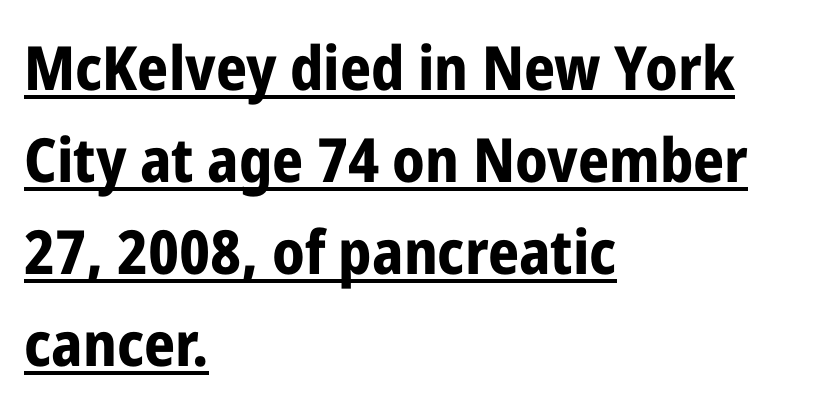
Glyph-to-glyph distance matches everyday printed text. Regular leading. Line starts are locked; line ends wander. This is underlined copy, the kind a proofreader might mark for attention. Each letter keeps its own natural width here, so spacing adapts to shape.
